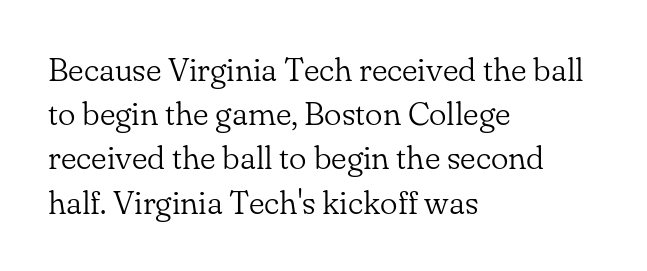
Q: Is the text bold? A: No.
Q: Is the text italic (slanted)? A: No, it is upright.
Q: Is the typeface a serif or a sans-serif typeface? A: Serif.
Q: Is the text underlined? A: No.
Q: How is the paragraph aligned? A: Left-aligned.
Q: Is the spacing between letters normal or unusually wide? A: Normal.
Q: Is the spacing between lines tight, normal or loose? A: Normal.
Q: Width (condensed, normal, or wide)? A: Normal.
Q: Stroke contrast? A: Low.
Q: x-height? A: Small.
Q: Monospaced? A: No.
